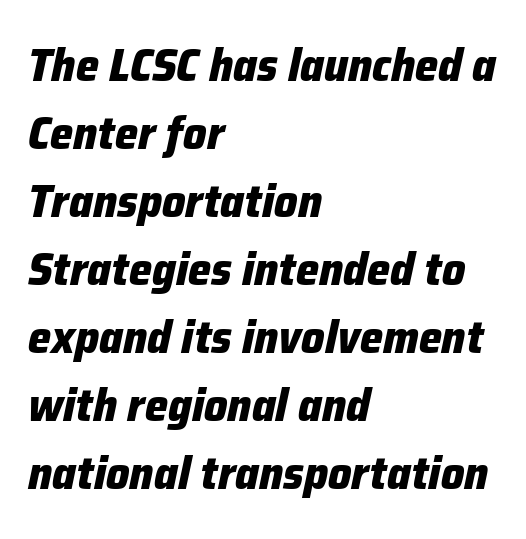
If you drew a ruler down the left edge, every line would touch it. The glyphs are unaccompanied by any horizontal stroke below them. Leading: standard. Tracking here is standard; glyphs follow each other at the usual distance. Looks like regular typesetting: each glyph gets only the width it needs.
